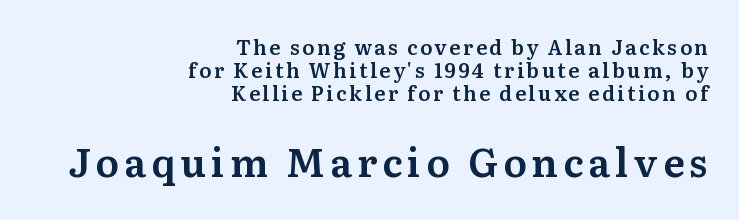
Q: Is the text italic (slanted)? A: No, it is upright.
Q: Is the typeface a serif or a sans-serif typeface? A: Serif.
Q: Is the text underlined? A: No.
Q: How is the paragraph aligned? A: Right-aligned.
Q: Is the spacing between lines tight, normal or loose? A: Tight.
Q: Which block of text is set in a larger size, the first (top) or the second (bottom)? A: The second (bottom) one.
Q: Width (condensed, normal, or wide)? A: Normal.
Q: Stroke contrast? A: Medium.
Q: x-height? A: Medium.
Q: Monospaced? A: No.
